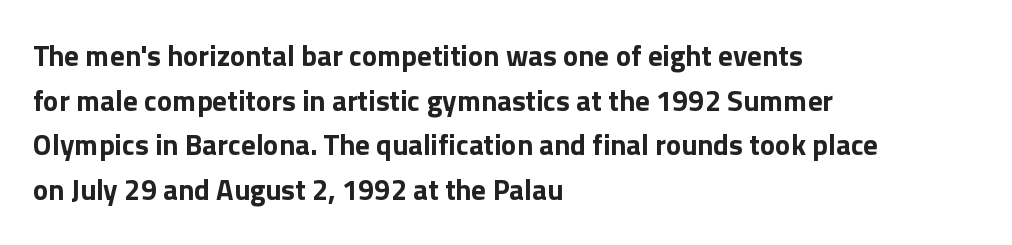
A typesetter would call this proportional, since set widths differ per character. In terms of letterspacing, this is plain default setting. The passage shown is typeset with a sans-serif family. The foot of each line stays bare and open. Line spacing here is normal.
